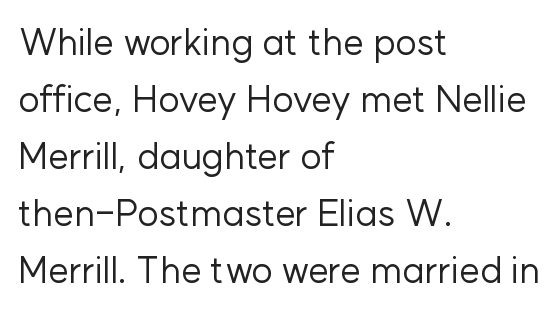
The type sits square on the baseline with zero lean. The letterforms sit shoulder to shoulder at normal distance. Honestly, the row spacing looks completely unremarkable. Letterform terminals end flat and unadorned throughout the passage. The font is comparable to plain body text, perhaps lighter. The area under the type is left untouched.
